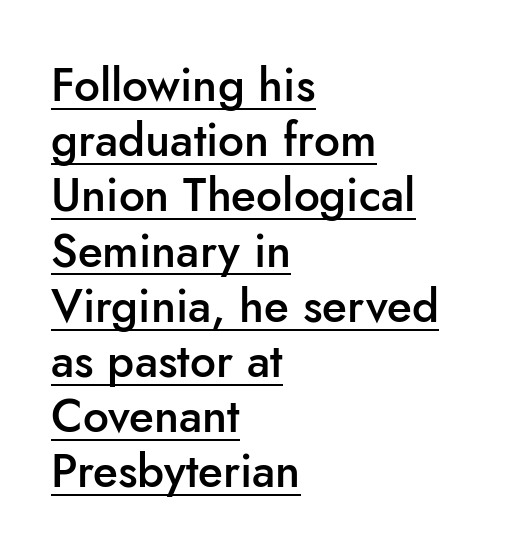
Every word sits above its own underline. The type is set solid horizontally, with unmodified tracking. This sample uses an upright cut, with every glyph sitting square on the baseline. These lines are rendered in a variable-pitch font.
